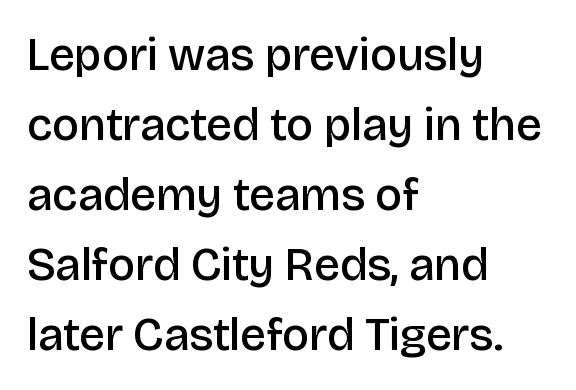
The image shows 46 px semibold sans-serif type, upright; set left-aligned, normal line spacing (1.52x), normal letter spacing, not underlined; low stroke contrast and a large x-height.
